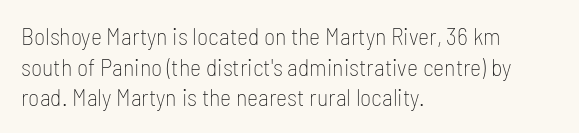
Q: Is the text bold? A: No.
Q: Is the text italic (slanted)? A: No, it is upright.
Q: Is the text underlined? A: No.
Q: How is the paragraph aligned? A: Left-aligned.
Q: Is the spacing between letters normal or unusually wide? A: Normal.
Q: Is the spacing between lines tight, normal or loose? A: Normal.
